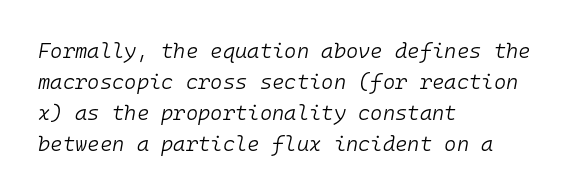
Q: Is the text bold? A: No.
Q: Is the text italic (slanted)? A: Yes, it leans right by about 10 degrees.
Q: Is the text underlined? A: No.
Q: How is the paragraph aligned? A: Left-aligned.
Q: Is the spacing between letters normal or unusually wide? A: Normal.
Q: Is the spacing between lines tight, normal or loose? A: Normal.
